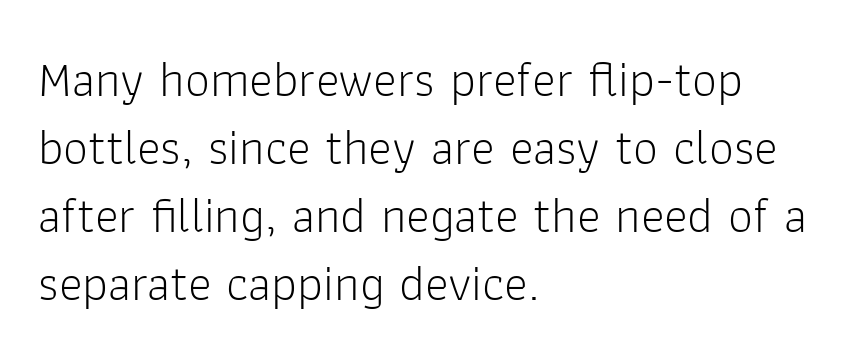
The image shows 50 px light sans-serif type, upright; set left-aligned, normal line spacing (1.36x), normal letter spacing, not underlined; low stroke contrast and a medium x-height.
